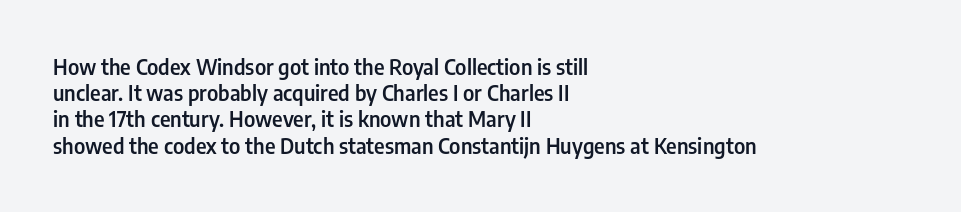
The image shows 21 px text type, upright; set left-aligned, normal line spacing (1.25x), normal letter spacing, not underlined.
